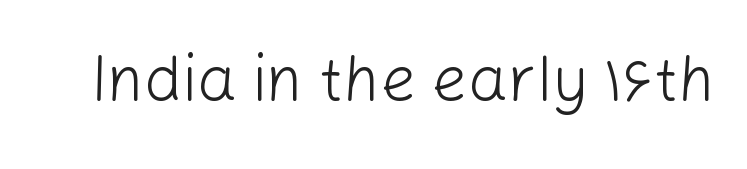
{"serif": "no", "italic": "no", "bold": "no", "weight": "light", "width": "normal", "stroke_contrast": "low", "x_height": "medium", "monospaced": "no", "underline": "no", "letter_spacing": "normal", "letter_spacing_em": 0.0, "glyph_px": 63}
